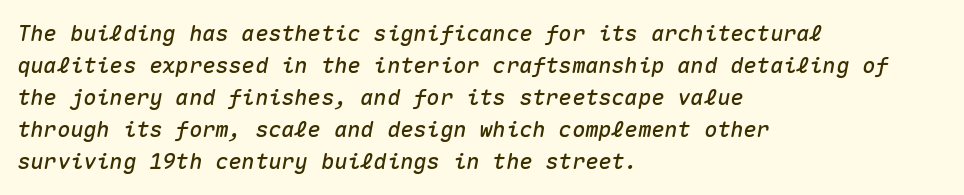
{"italic": "yes", "lean": "right", "slant_degrees": 10, "underline": "no", "align": "left", "line_spacing": "normal", "line_spacing_ratio": 1.46, "letter_spacing": "normal", "letter_spacing_em": 0.0, "glyph_px": 22}
